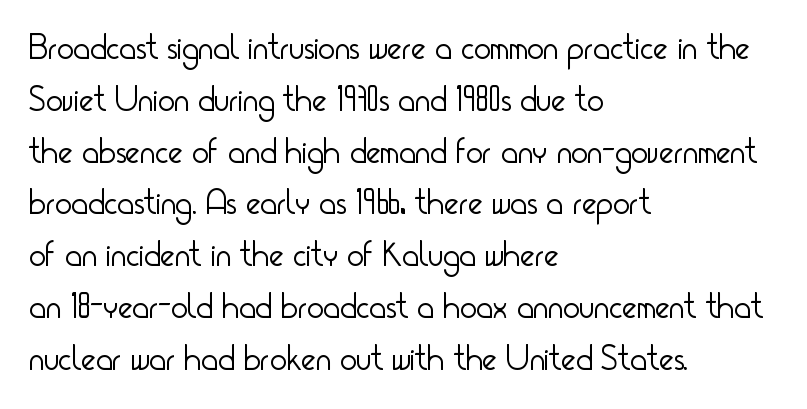
Q: Is the text bold? A: No.
Q: Is the text italic (slanted)? A: No, it is upright.
Q: Is the typeface a serif or a sans-serif typeface? A: Sans-serif.
Q: Is the text underlined? A: No.
Q: How is the paragraph aligned? A: Left-aligned.
Q: Is the spacing between letters normal or unusually wide? A: Normal.
Q: Is the spacing between lines tight, normal or loose? A: Normal.
Q: Width (condensed, normal, or wide)? A: Condensed.
Q: Stroke contrast? A: Low.
Q: x-height? A: Small.
Q: Monospaced? A: No.
